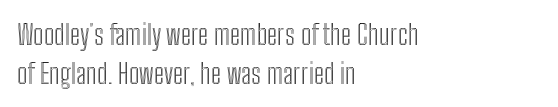
{"italic": "no", "width": "condensed", "x_height": "medium", "monospaced": "no", "underline": "no", "align": "left", "line_spacing": "normal", "line_spacing_ratio": 1.39, "letter_spacing": "normal", "letter_spacing_em": 0.0, "glyph_px": 28}
